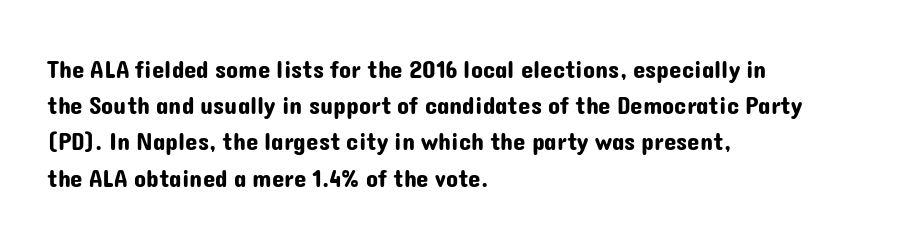
The image shows 25 px text type, upright; set left-aligned, normal line spacing (1.45x), normal letter spacing, not underlined.
